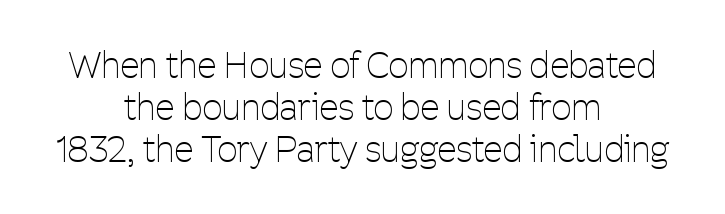
Examine the stroke ends and you'll find no serifs. The rendering positions every line midway between the sides. Ascenders rise straight up at ninety degrees. The words here are not underlined.
